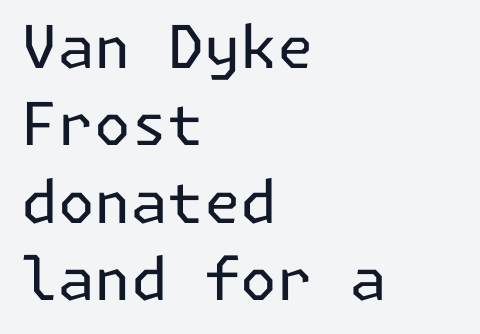
The image shows 59 px regular-weight sans-serif type, upright; set left-aligned, normal line spacing (1.31x), normal letter spacing, not underlined; low stroke contrast and a medium x-height.
